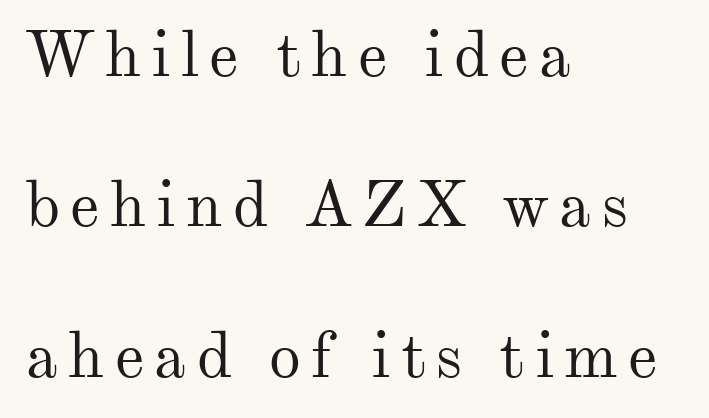
The paragraph shown leans on its left margin. Stroke thickness stays within the range of a standard reading face or lighter. Students, observe: this is what heavily led, spacious text looks like. The rendering uses natural spacing where letterforms have individual widths. The text was rendered using a seriffed face with decorative stroke endings. Plain, unruled lines of type.
